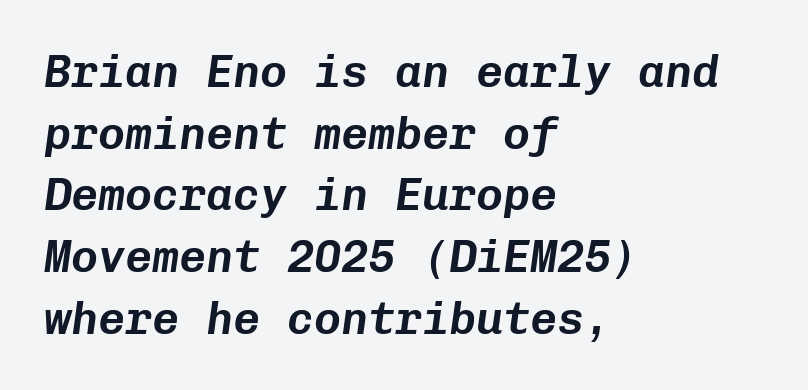
{"italic": "yes", "lean": "right", "slant_degrees": 8, "width": "normal", "stroke_contrast": "low", "x_height": "medium", "monospaced": "yes", "underline": "no", "align": "left", "line_spacing": "normal", "line_spacing_ratio": 1.37, "letter_spacing": "normal", "letter_spacing_em": 0.0, "glyph_px": 45}
